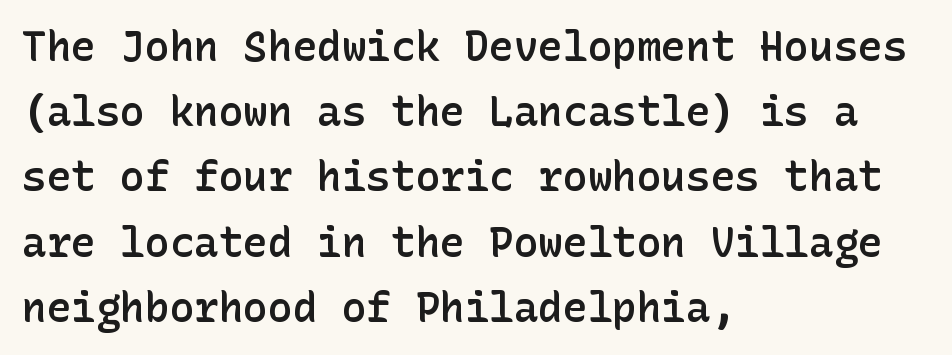
Q: Is the text bold? A: Semi-bold.
Q: Is the text italic (slanted)? A: No, it is upright.
Q: Is the typeface a serif or a sans-serif typeface? A: Sans-serif.
Q: Is the text underlined? A: No.
Q: How is the paragraph aligned? A: Left-aligned.
Q: Is the spacing between letters normal or unusually wide? A: Normal.
Q: Is the spacing between lines tight, normal or loose? A: Normal.
Q: Width (condensed, normal, or wide)? A: Normal.
Q: Stroke contrast? A: Low.
Q: x-height? A: Medium.
